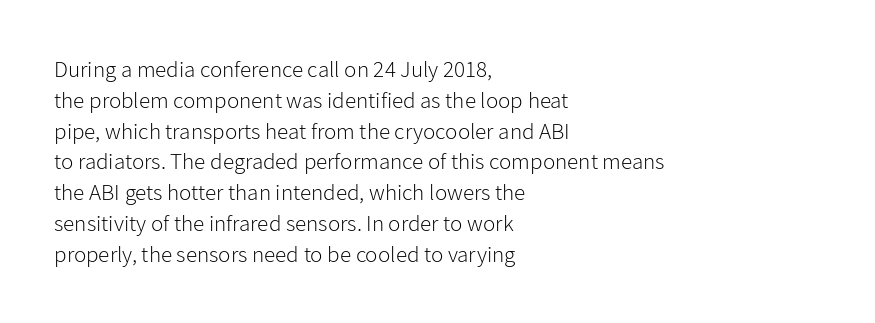
The image shows 23 px text type, upright; set left-aligned, normal line spacing (1.34x), normal letter spacing, not underlined.
